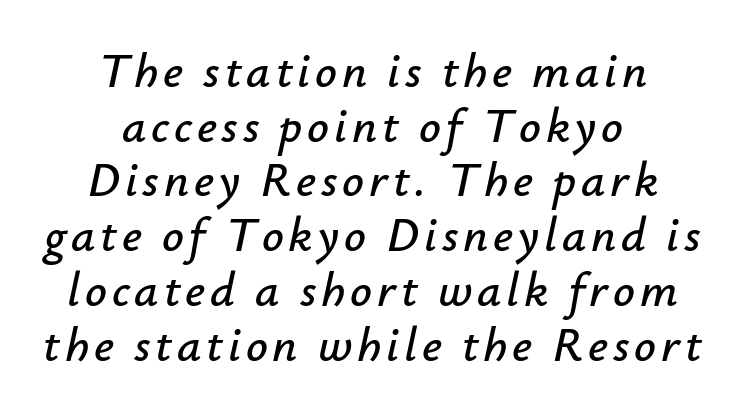
Q: Is the text italic (slanted)? A: Yes, it leans right by about 12 degrees.
Q: Is the text underlined? A: No.
Q: How is the paragraph aligned? A: Centered.
Q: Is the spacing between lines tight, normal or loose? A: Tight.
Q: Width (condensed, normal, or wide)? A: Normal.
Q: Stroke contrast? A: Low.
Q: x-height? A: Small.
Q: Monospaced? A: No.
